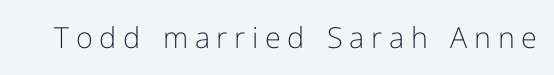
Q: Is the text bold? A: No.
Q: Is the text italic (slanted)? A: No, it is upright.
Q: Is the typeface a serif or a sans-serif typeface? A: Sans-serif.
Q: Is the text underlined? A: No.
Q: Is the spacing between letters normal or unusually wide? A: Unusually wide.
Q: Width (condensed, normal, or wide)? A: Normal.
Q: Stroke contrast? A: Low.
Q: x-height? A: Medium.
Q: Monospaced? A: No.
